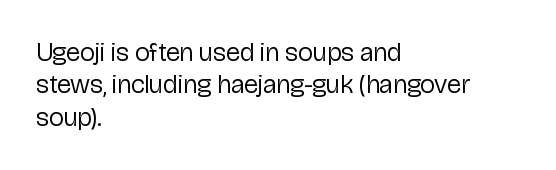
{"italic": "no", "bold": "no", "underline": "no", "align": "left", "line_spacing": "normal", "line_spacing_ratio": 1.25, "letter_spacing": "normal", "letter_spacing_em": 0.0, "glyph_px": 26}
